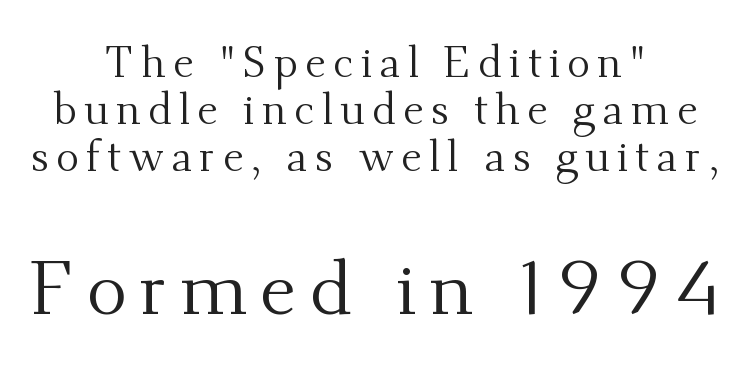
The image shows 76 px regular-weight serif type, upright; set centered, tight line spacing (1.09x), not underlined; the second (bottom) block is 1.77x larger; medium stroke contrast and a small x-height.
